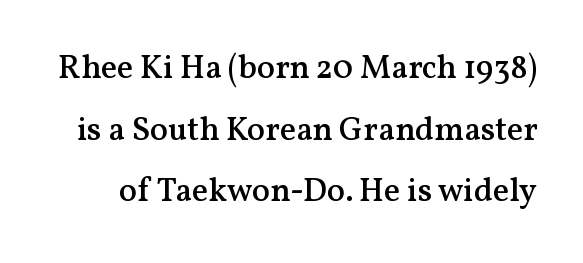
{"serif": "yes", "italic": "no", "bold": "semi", "weight": "semibold", "width": "normal", "stroke_contrast": "medium", "x_height": "medium", "monospaced": "no", "underline": "no", "line_spacing_ratio": 1.87, "letter_spacing": "normal", "letter_spacing_em": 0.0, "glyph_px": 33}
